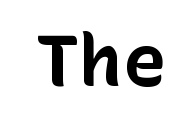
It's the straight-up-and-down kind of type. Here the designer chose a conventional face with non-uniform glyph widths. Standard letterfit; no display-style spreading of the glyphs. Lines of text with bare space underneath. Strong, thick strokes mark this as bold type. The font family rendered here belongs to the sans-serif group.
